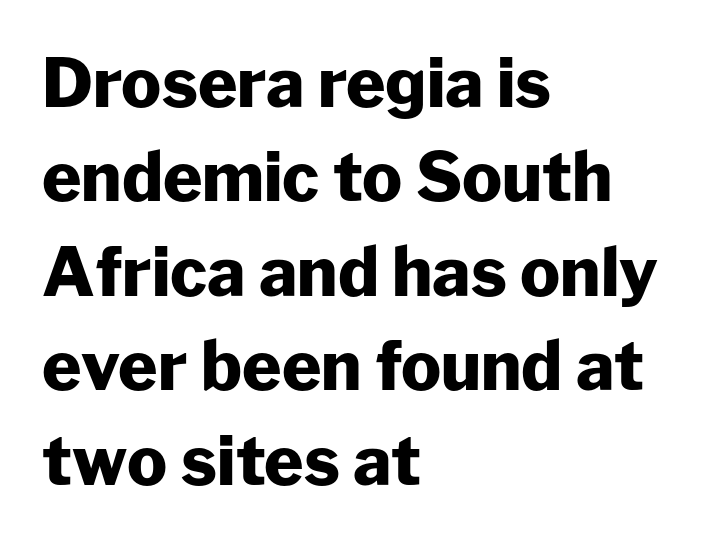
Students, observe: this is what conventionally led text looks like. Observe the ordinary spacing: letters are neighbours, not strangers. Descenders hang freely into open space. These lines are rendered in a variable-pitch font. Is this a sans? Yes — the strokes have no serifs. The rendering uses a bold face; every stroke is thick and dark.
